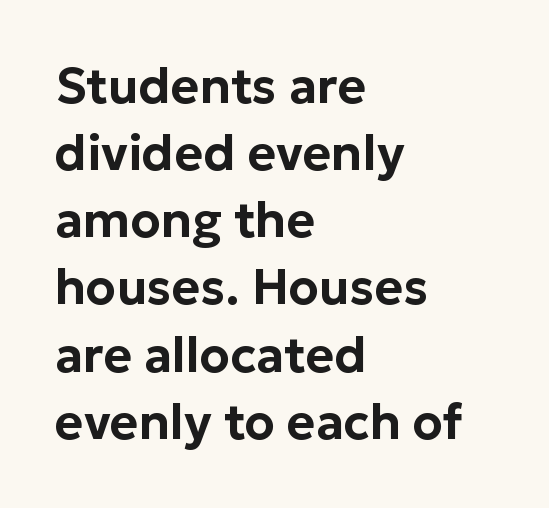
The image shows 49 px sans-serif type, upright; set left-aligned, normal line spacing (1.37x), normal letter spacing, not underlined; low stroke contrast and a medium x-height.
